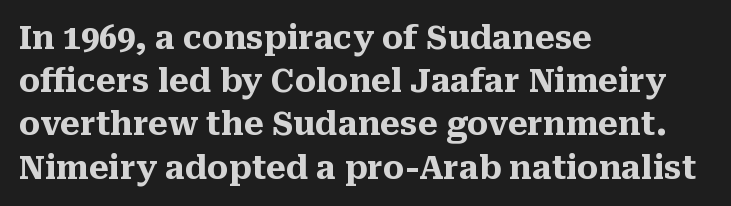
{"serif": "yes", "italic": "no", "bold": "yes", "weight": "heavy", "width": "normal", "stroke_contrast": "medium", "x_height": "medium", "monospaced": "no", "underline": "no", "align": "left", "line_spacing": "normal", "line_spacing_ratio": 1.35, "letter_spacing": "normal", "letter_spacing_em": 0.0, "glyph_px": 32}
